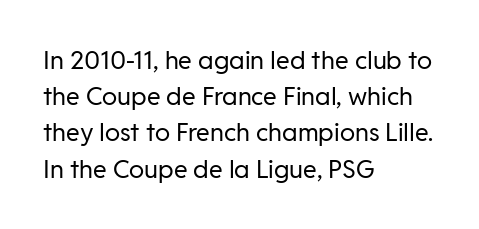
{"italic": "no", "bold": "no", "underline": "no", "align": "left", "line_spacing": "normal", "line_spacing_ratio": 1.45, "letter_spacing": "normal", "letter_spacing_em": 0.0, "glyph_px": 25}
